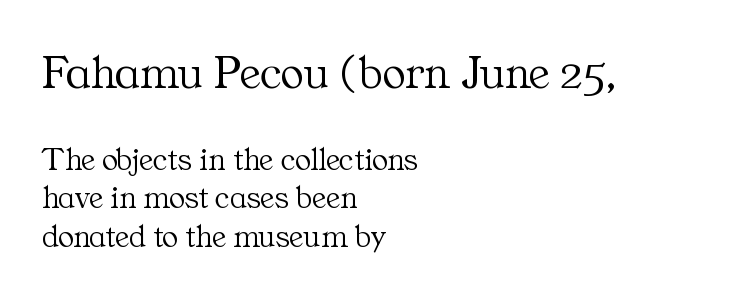
Q: Is the text bold? A: No.
Q: Is the text italic (slanted)? A: No, it is upright.
Q: Is the typeface a serif or a sans-serif typeface? A: Serif.
Q: Is the text underlined? A: No.
Q: How is the paragraph aligned? A: Left-aligned.
Q: Is the spacing between letters normal or unusually wide? A: Normal.
Q: Which block of text is set in a larger size, the first (top) or the second (bottom)? A: The first (top) one.
Q: Width (condensed, normal, or wide)? A: Normal.
Q: Stroke contrast? A: Medium.
Q: x-height? A: Medium.
Q: Monospaced? A: No.
